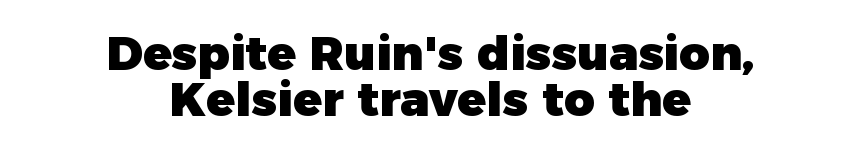
Q: Is the text bold? A: Yes.
Q: Is the text italic (slanted)? A: No, it is upright.
Q: Is the typeface a serif or a sans-serif typeface? A: Sans-serif.
Q: Is the text underlined? A: No.
Q: How is the paragraph aligned? A: Centered.
Q: Is the spacing between letters normal or unusually wide? A: Normal.
Q: Is the spacing between lines tight, normal or loose? A: Tight.
Q: Width (condensed, normal, or wide)? A: Normal.
Q: Stroke contrast? A: Low.
Q: x-height? A: Medium.
Q: Monospaced? A: No.
